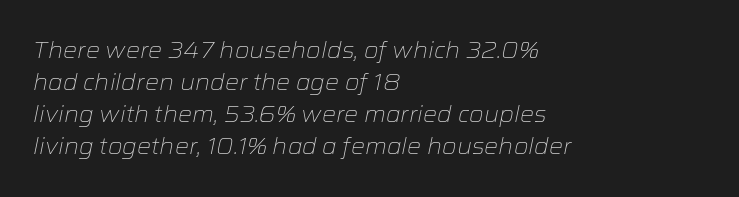
The image shows 22 px text type, italic (leaning right); set left-aligned, normal line spacing (1.45x), normal letter spacing, not underlined.
